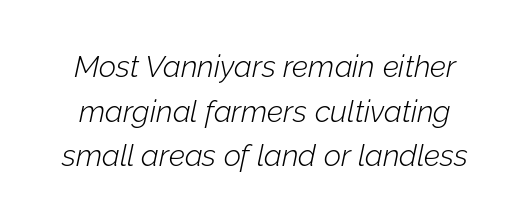
Q: Is the text bold? A: No.
Q: Is the text italic (slanted)? A: Yes, it leans right by about 12 degrees.
Q: Is the text underlined? A: No.
Q: Is the spacing between letters normal or unusually wide? A: Normal.
Q: Is the spacing between lines tight, normal or loose? A: Normal.
Q: Width (condensed, normal, or wide)? A: Normal.
Q: Stroke contrast? A: Low.
Q: x-height? A: Medium.
Q: Monospaced? A: No.
